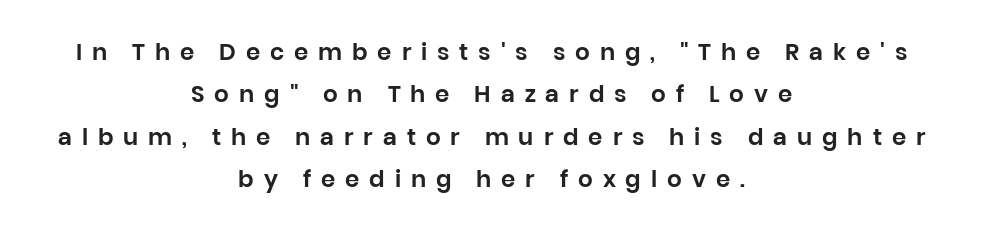
Q: Is the text italic (slanted)? A: No, it is upright.
Q: Is the text underlined? A: No.
Q: How is the paragraph aligned? A: Centered.
Q: Is the spacing between letters normal or unusually wide? A: Unusually wide.
